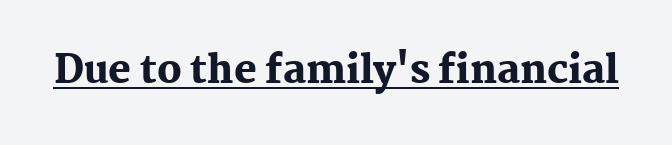
Q: Is the text bold? A: Yes.
Q: Is the text italic (slanted)? A: No, it is upright.
Q: Is the typeface a serif or a sans-serif typeface? A: Serif.
Q: Is the text underlined? A: Yes.
Q: Is the spacing between letters normal or unusually wide? A: Normal.
Q: Width (condensed, normal, or wide)? A: Normal.
Q: Stroke contrast? A: Medium.
Q: x-height? A: Medium.
Q: Monospaced? A: No.
